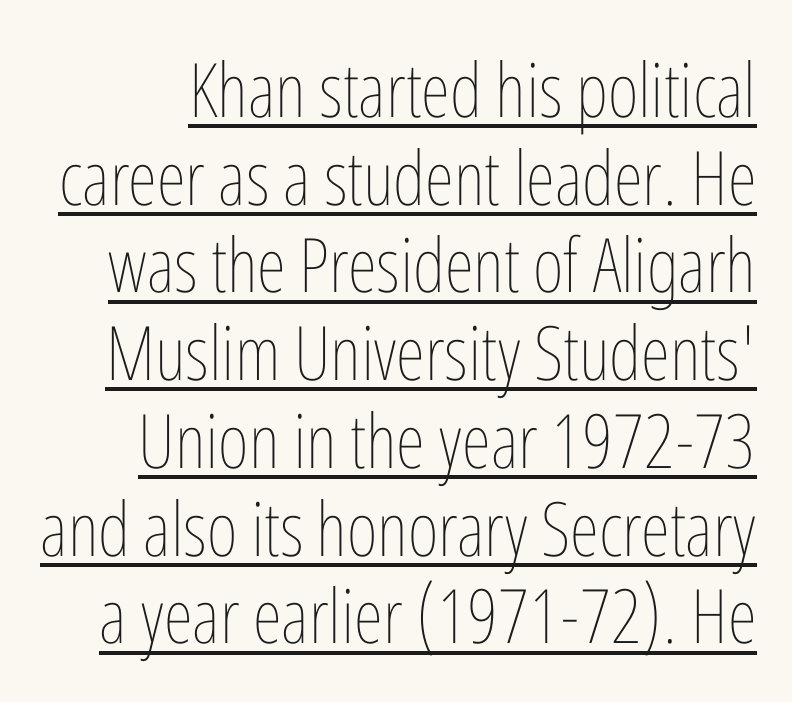
Does a line run under the words? Yes, clearly. You can tell it's not italic because the verticals are truly vertical. Compared with typical body copy, the letter spacing here is the same. Weight: regular or lighter. The letters advance in unequal steps, a hallmark of proportional type.
